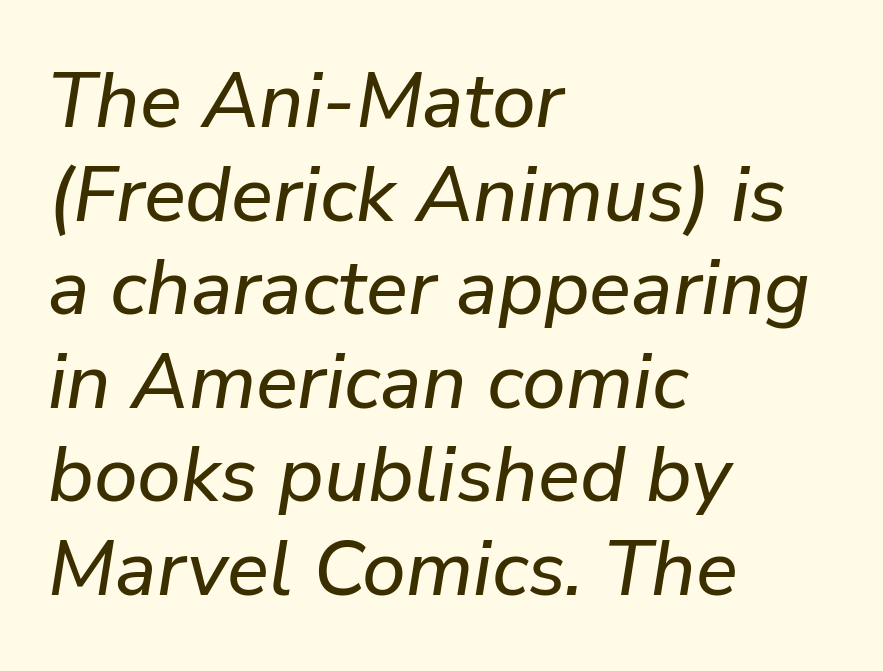
Each letter keeps its own natural width here, so spacing adapts to shape. Observe the ordinary spacing: letters are neighbours, not strangers. Is the type slanted? Yes — the strokes lean at a clear angle. Descender tails drop into unmarked territory. Leftover space on each line is placed entirely after the last word.
